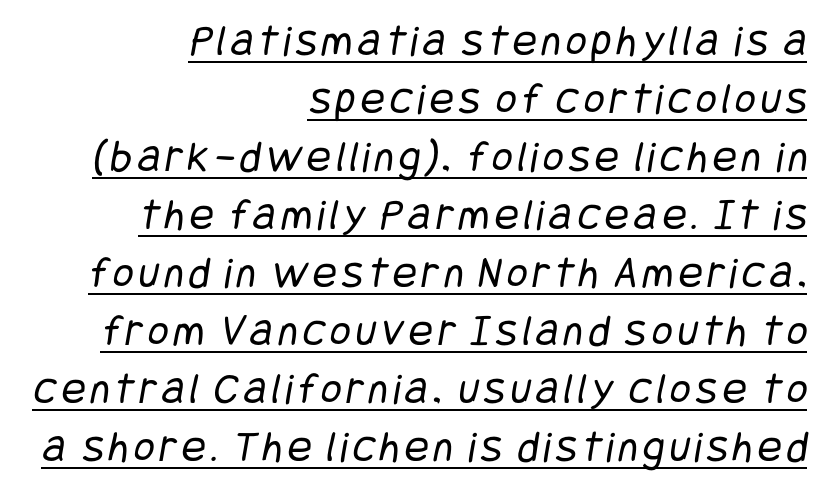
{"serif": "no", "bold": "no", "weight": "regular", "width": "condensed", "stroke_contrast": "low", "x_height": "large", "underline": "yes", "align": "right", "line_spacing": "normal", "line_spacing_ratio": 1.29, "glyph_px": 45}
